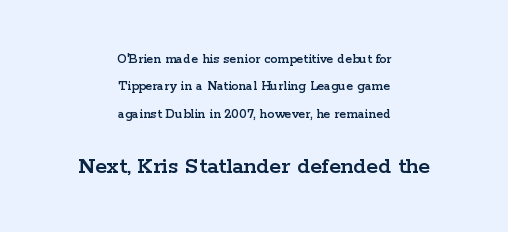
Q: Is the text italic (slanted)? A: No, it is upright.
Q: Is the text underlined? A: No.
Q: How is the paragraph aligned? A: Centered.
Q: Is the spacing between letters normal or unusually wide? A: Normal.
Q: Is the spacing between lines tight, normal or loose? A: Loose.
Q: Which block of text is set in a larger size, the first (top) or the second (bottom)? A: The second (bottom) one.
